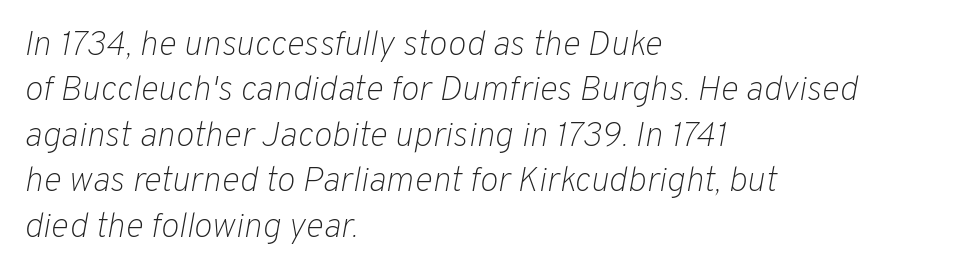
{"italic": "yes", "lean": "right", "slant_degrees": 10, "bold": "no", "weight": "light", "width": "normal", "stroke_contrast": "low", "x_height": "medium", "monospaced": "no", "underline": "no", "align": "left", "line_spacing": "normal", "line_spacing_ratio": 1.3, "letter_spacing": "normal", "letter_spacing_em": 0.0, "glyph_px": 35}
